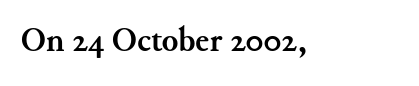
Q: Is the text bold? A: Yes.
Q: Is the text italic (slanted)? A: No, it is upright.
Q: Is the typeface a serif or a sans-serif typeface? A: Serif.
Q: Is the text underlined? A: No.
Q: Is the spacing between letters normal or unusually wide? A: Normal.
Q: Width (condensed, normal, or wide)? A: Normal.
Q: Stroke contrast? A: Medium.
Q: x-height? A: Small.
Q: Monospaced? A: No.
